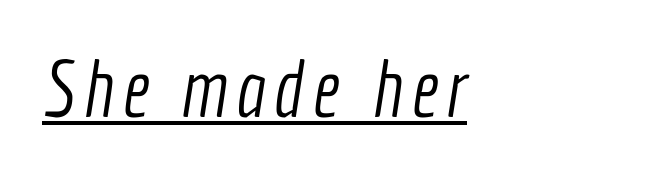
Heft: none added — not bold. I'd call this a sans setting — the letters go barefoot. The rendering anchors every line to the left-hand side. The passage shown is underscored from start to finish. The passage shown is typed in a proportional face where columns would drift.
